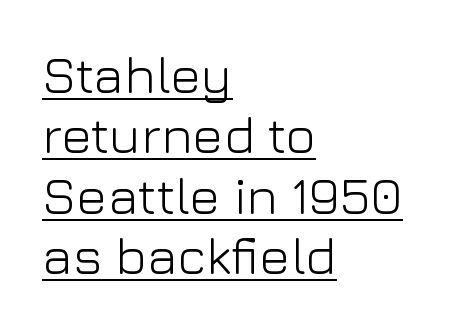
The image shows 52 px light sans-serif type, upright; set left-aligned, line spacing 1.16x, normal letter spacing, underlined; low stroke contrast and a medium x-height.
